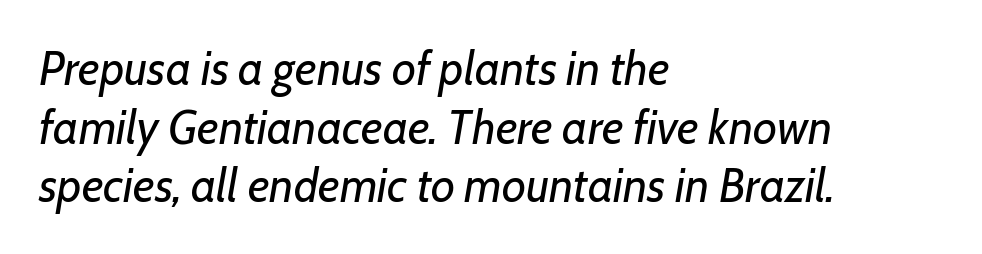
The image shows 47 px regular-weight type, italic (leaning right); set left-aligned, normal line spacing (1.25x), normal letter spacing, not underlined; low stroke contrast and a medium x-height.
